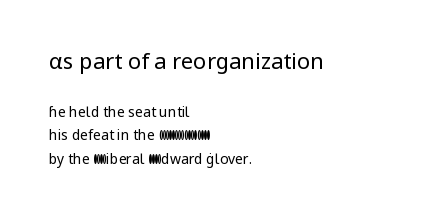
Letters rest on an invisible, unmarked baseline. Of the two passages, the one on top uses the larger point size. Whoever set this chose a conventional vertical rhythm. Stems here are at most as thick as an everyday book face.
